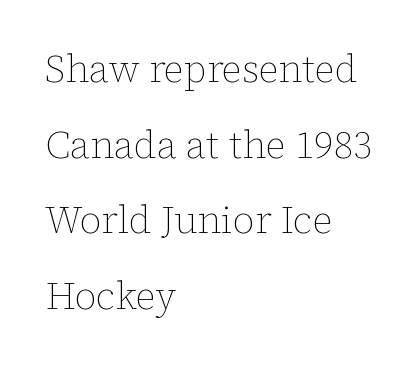
{"italic": "no", "bold": "no", "weight": "thin", "width": "normal", "stroke_contrast": "low", "x_height": "medium", "monospaced": "no", "underline": "no", "align": "left", "line_spacing": "loose", "line_spacing_ratio": 1.99, "letter_spacing": "normal", "letter_spacing_em": 0.0, "glyph_px": 38}
